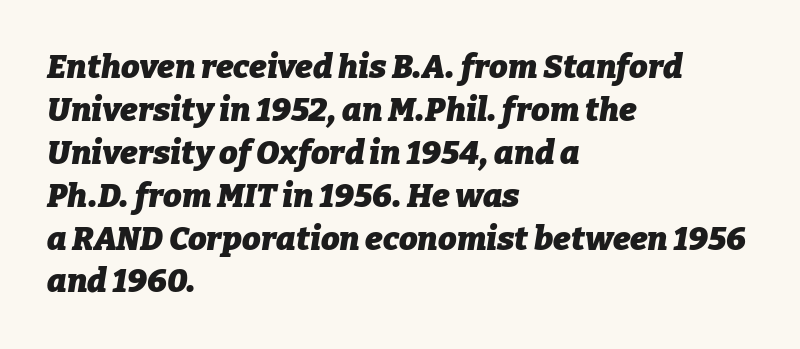
The image shows 33 px heavy type, italic (leaning right); set left-aligned, normal line spacing (1.3x), normal letter spacing, not underlined; low stroke contrast and a medium x-height.
